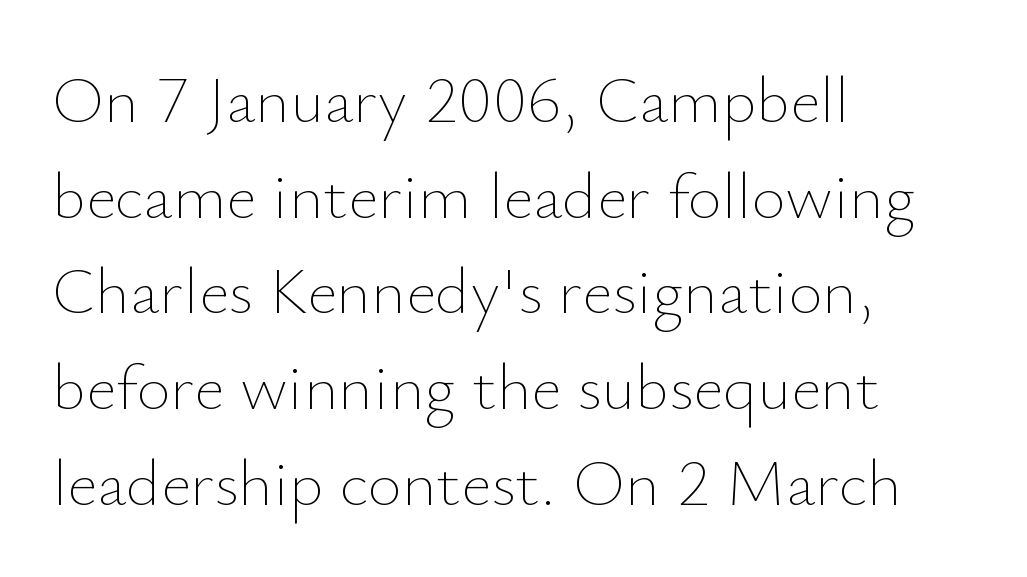
The image shows 66 px thin type, upright; set left-aligned, normal line spacing (1.45x), normal letter spacing, not underlined; low stroke contrast and a small x-height.
